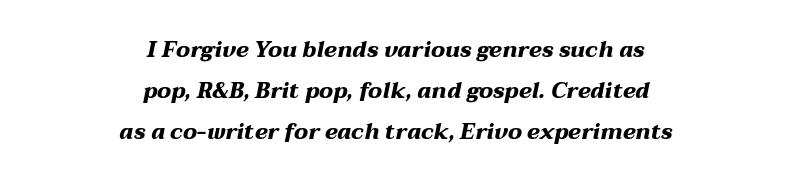
Nobody drew a line under any word here. Caption: multi-line text, centered on the measure. Students, this is bold: see how much ink each stroke carries. The axis of the letterforms is tilted away from vertical. Glyph-to-glyph distance matches everyday printed text.
